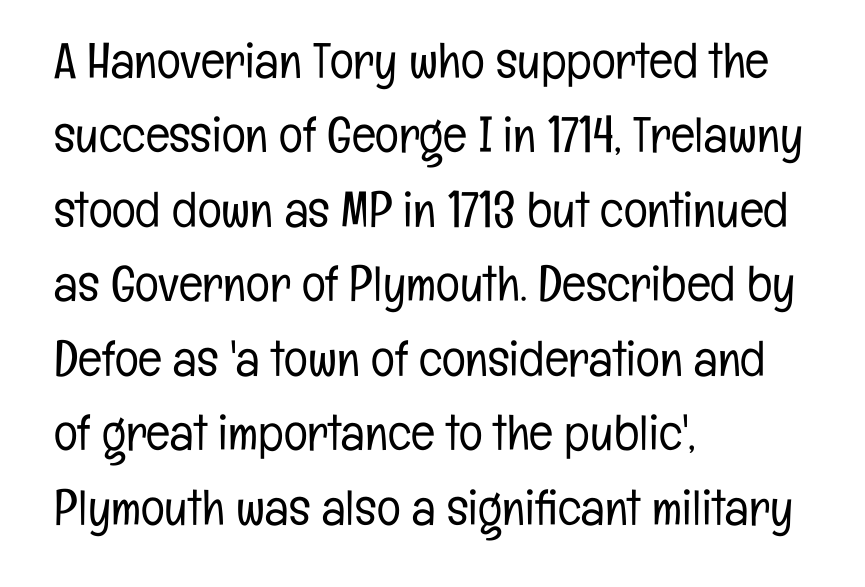
{"serif": "no", "italic": "no", "bold": "no", "weight": "light", "width": "condensed", "stroke_contrast": "low", "x_height": "medium", "monospaced": "no", "underline": "no", "align": "left", "line_spacing": "normal", "line_spacing_ratio": 1.49, "letter_spacing": "normal", "letter_spacing_em": 0.0, "glyph_px": 50}
